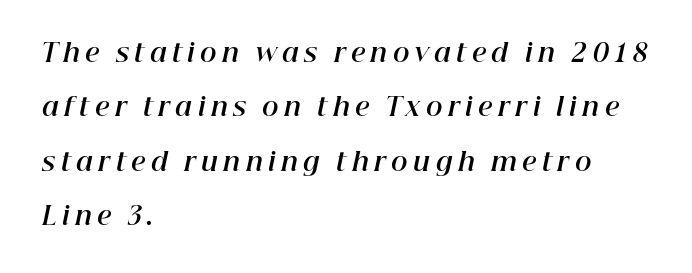
The image shows 25 px bold type, italic (leaning right); set left-aligned, loose line spacing (2.18x), unusually wide letter spacing (+0.22 em), not underlined.
